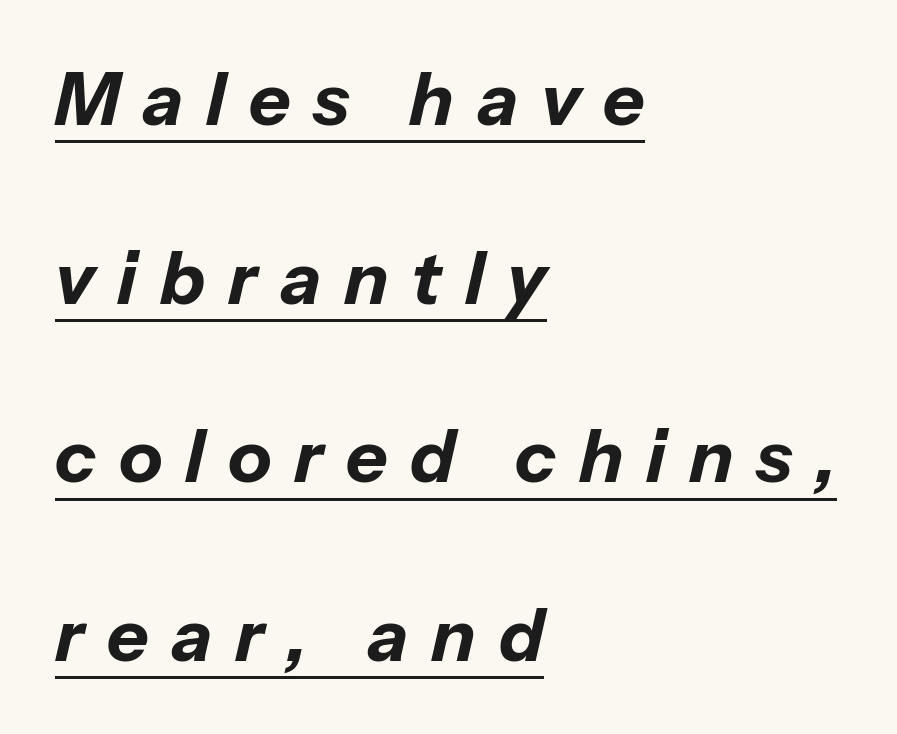
The image shows 72 px bold type, italic (leaning right); set left-aligned, loose line spacing (2.48x), unusually wide letter spacing (+0.32 em), underlined; low stroke contrast and a medium x-height.
